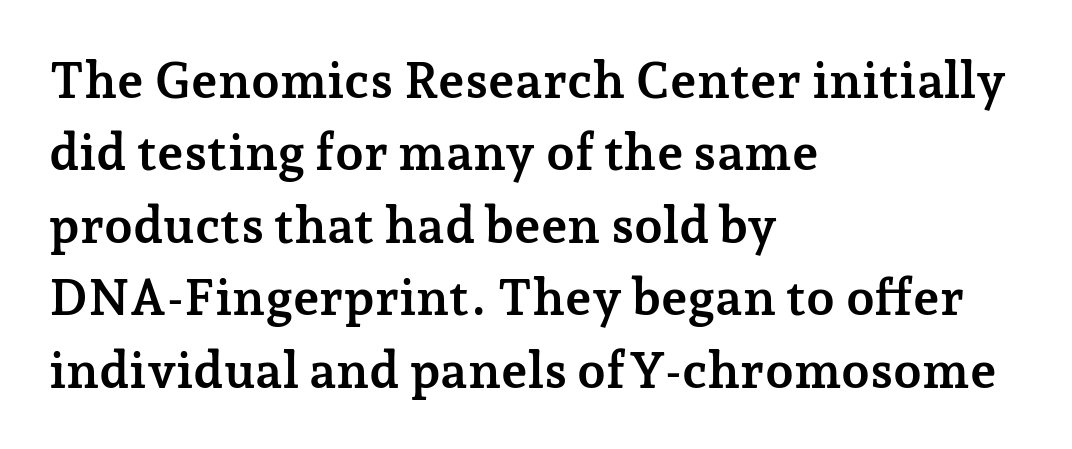
I'd call this a serif setting — the letters wear small feet. Rendered with straight, roman letterforms. Words appear dense and cohesive because spacing is normal. These lines carry a lot of weight — the face is fully bold. This sample keeps an unexceptional amount of space between lines.
